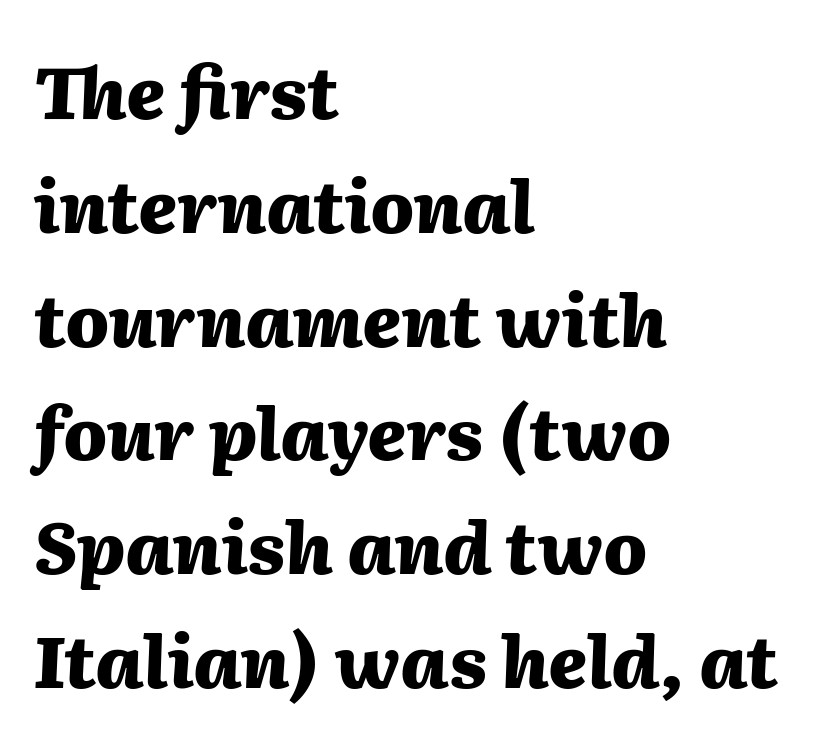
{"italic": "yes", "lean": "right", "slant_degrees": 2, "bold": "yes", "weight": "heavy", "width": "normal", "stroke_contrast": "medium", "x_height": "medium", "monospaced": "no", "underline": "no", "align": "left", "line_spacing": "normal", "line_spacing_ratio": 1.58, "letter_spacing": "normal", "letter_spacing_em": 0.0, "glyph_px": 72}
